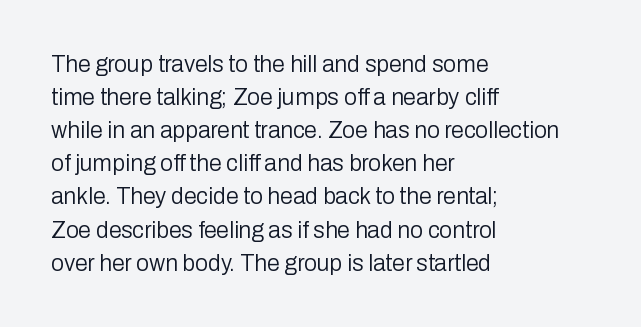
Does extra space separate the letters? No, they use regular spacing. The rendering anchors every line to the left-hand side. The axis of the letterforms is exactly vertical. These lines sit exactly where default settings would place them. Ink coverage per letter is moderate at most. Bare-footed words on every line.
